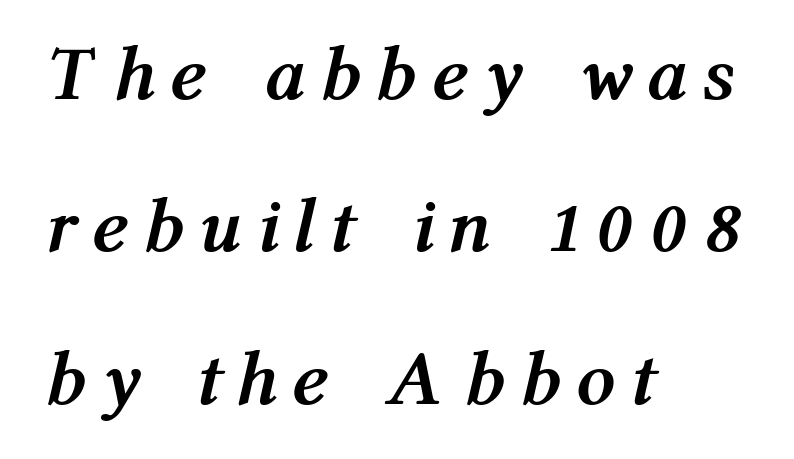
{"italic": "yes", "lean": "right", "slant_degrees": 12, "bold": "yes", "weight": "semibold", "width": "condensed", "stroke_contrast": "medium", "x_height": "medium", "monospaced": "no", "underline": "no", "align": "left", "line_spacing": "loose", "line_spacing_ratio": 1.98, "letter_spacing": "wide", "letter_spacing_em": 0.3, "glyph_px": 77}
